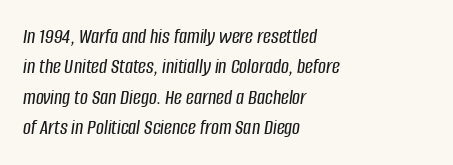
Q: Is the text italic (slanted)? A: Yes, it leans right by about 8 degrees.
Q: Is the text underlined? A: No.
Q: How is the paragraph aligned? A: Left-aligned.
Q: Is the spacing between letters normal or unusually wide? A: Normal.
Q: Is the spacing between lines tight, normal or loose? A: Normal.
